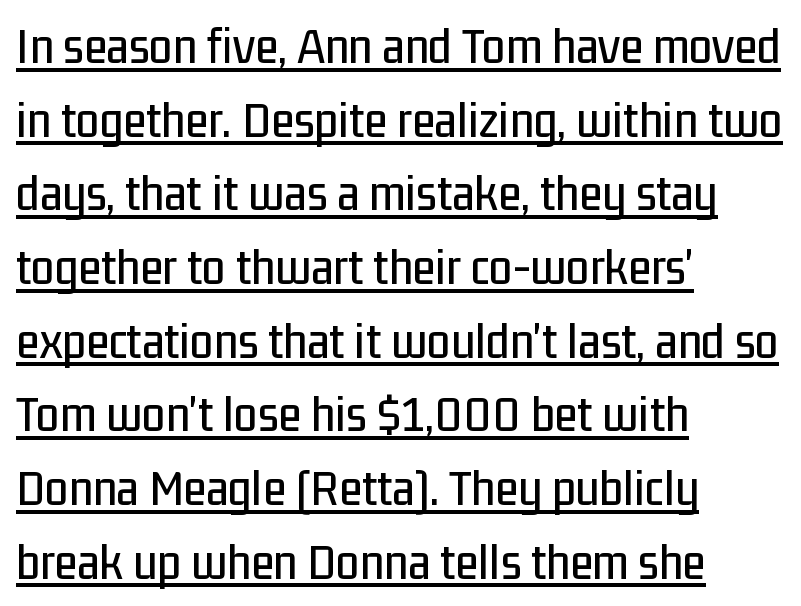
Which margin do the lines hug? The left one — the right edge is uneven. These lines are composed in type without serifs. Rows of type keep a routine distance in the vertical direction. Each letter keeps its own natural width here, so spacing adapts to shape.
